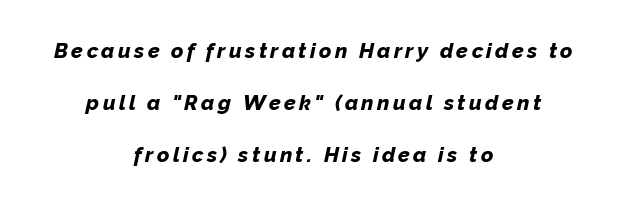
Q: Is the text bold? A: Yes.
Q: Is the text italic (slanted)? A: Yes, it leans right by about 12 degrees.
Q: Is the text underlined? A: No.
Q: How is the paragraph aligned? A: Centered.
Q: Is the spacing between lines tight, normal or loose? A: Loose.
